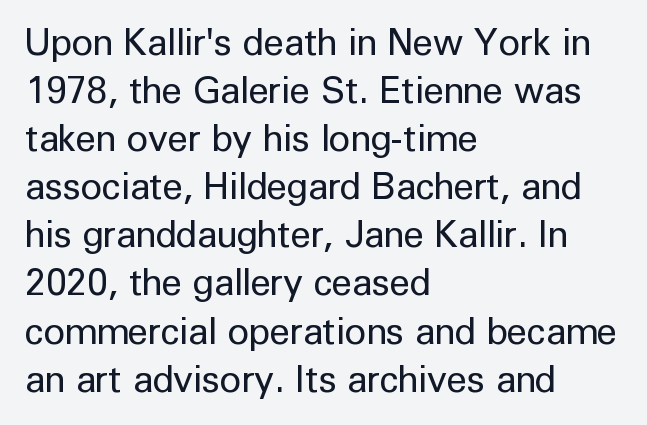
The image shows 37 px regular-weight sans-serif type, upright; set left-aligned, normal line spacing (1.3x), normal letter spacing, not underlined; low stroke contrast and a medium x-height.
